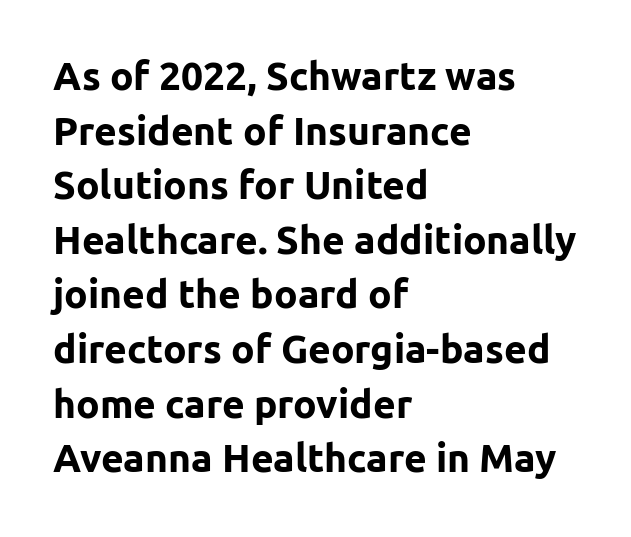
The image shows 39 px bold sans-serif type, upright; set left-aligned, normal line spacing (1.4x), normal letter spacing, not underlined; low stroke contrast and a medium x-height.
